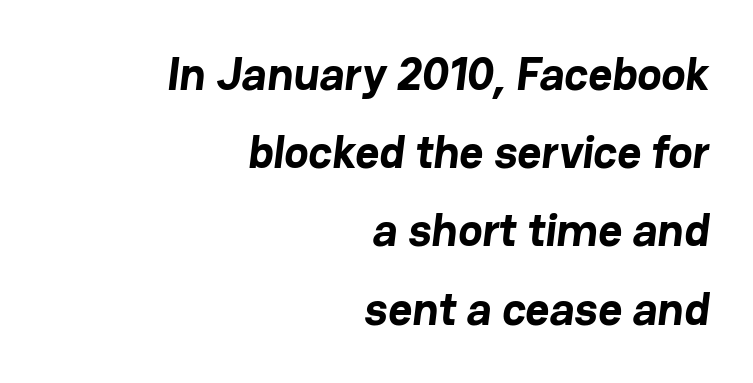
Q: Is the text bold? A: Yes.
Q: Is the typeface a serif or a sans-serif typeface? A: Sans-serif.
Q: Is the text underlined? A: No.
Q: How is the paragraph aligned? A: Right-aligned.
Q: Is the spacing between letters normal or unusually wide? A: Normal.
Q: Is the spacing between lines tight, normal or loose? A: Normal.
Q: Width (condensed, normal, or wide)? A: Normal.
Q: Stroke contrast? A: Low.
Q: x-height? A: Medium.
Q: Monospaced? A: No.
